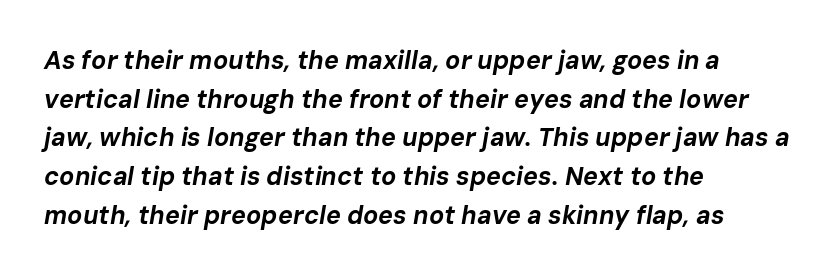
Q: Is the text bold? A: Yes.
Q: Is the text italic (slanted)? A: Yes, it leans right by about 10 degrees.
Q: Is the text underlined? A: No.
Q: How is the paragraph aligned? A: Left-aligned.
Q: Is the spacing between letters normal or unusually wide? A: Normal.
Q: Is the spacing between lines tight, normal or loose? A: Normal.
